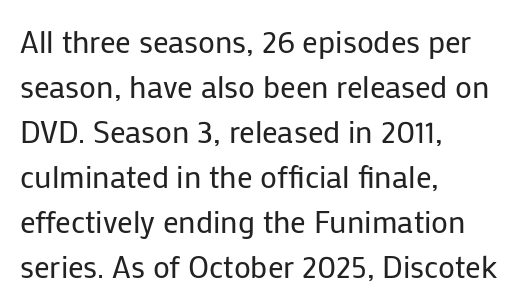
Q: Is the text bold? A: No.
Q: Is the text italic (slanted)? A: No, it is upright.
Q: Is the typeface a serif or a sans-serif typeface? A: Sans-serif.
Q: Is the text underlined? A: No.
Q: How is the paragraph aligned? A: Left-aligned.
Q: Is the spacing between letters normal or unusually wide? A: Normal.
Q: Is the spacing between lines tight, normal or loose? A: Normal.
Q: Width (condensed, normal, or wide)? A: Normal.
Q: Stroke contrast? A: Low.
Q: x-height? A: Medium.
Q: Monospaced? A: No.
